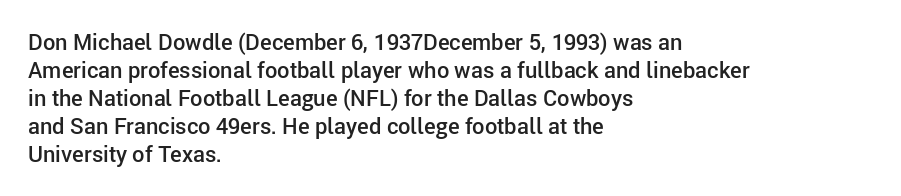
{"italic": "no", "bold": "semi", "underline": "no", "align": "left", "line_spacing": "normal", "line_spacing_ratio": 1.27, "letter_spacing": "normal", "letter_spacing_em": 0.0, "glyph_px": 22}
